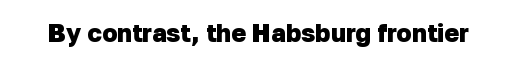
Q: Is the text bold? A: Yes.
Q: Is the text underlined? A: No.
Q: Is the spacing between letters normal or unusually wide? A: Normal.
